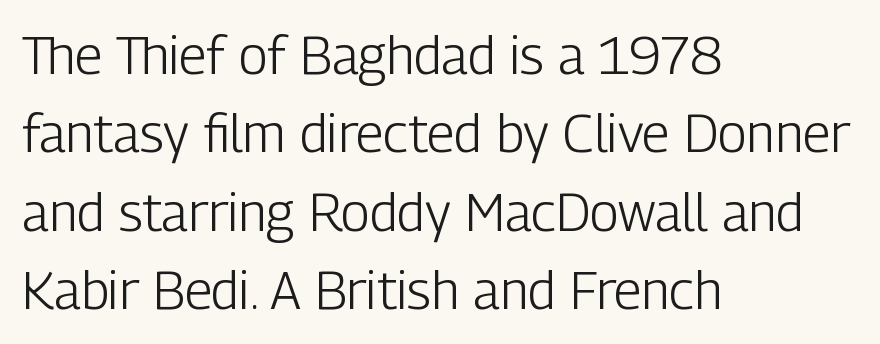
{"serif": "no", "italic": "no", "bold": "no", "weight": "light", "width": "condensed", "stroke_contrast": "low", "x_height": "medium", "monospaced": "no", "underline": "no", "align": "left", "line_spacing": "normal", "line_spacing_ratio": 1.48, "letter_spacing": "normal", "letter_spacing_em": 0.0, "glyph_px": 53}
